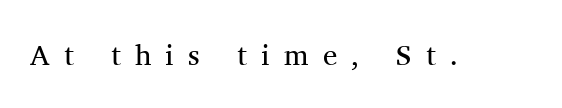
Lines of text with bare space underneath. The rendering inserts visible extra space after every character. The letters advance in unequal steps, a hallmark of proportional type. This is serif lettering, the kind often seen in printed books. Every stem runs plumb, perpendicular to the baseline.
